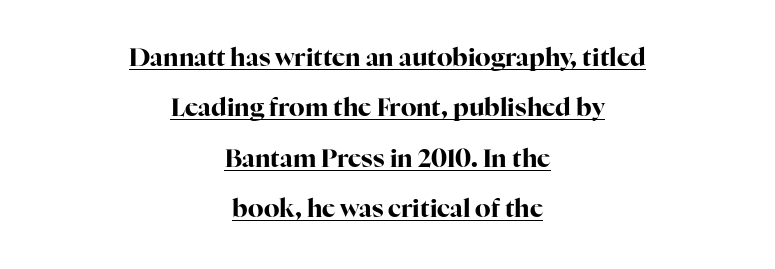
Q: Is the text bold? A: Yes.
Q: Is the text italic (slanted)? A: No, it is upright.
Q: Is the text underlined? A: Yes.
Q: How is the paragraph aligned? A: Centered.
Q: Is the spacing between letters normal or unusually wide? A: Normal.
Q: Is the spacing between lines tight, normal or loose? A: Loose.
